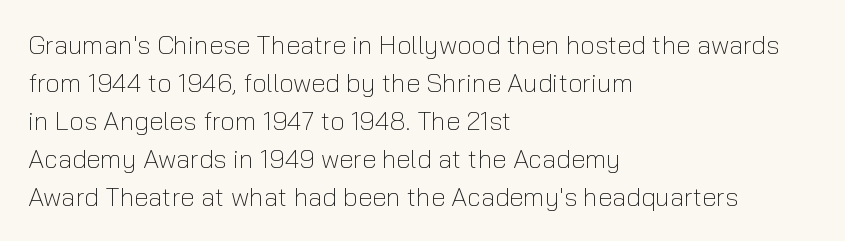
Q: Is the text bold? A: No.
Q: Is the text italic (slanted)? A: No, it is upright.
Q: Is the text underlined? A: No.
Q: How is the paragraph aligned? A: Left-aligned.
Q: Is the spacing between letters normal or unusually wide? A: Normal.
Q: Is the spacing between lines tight, normal or loose? A: Normal.
